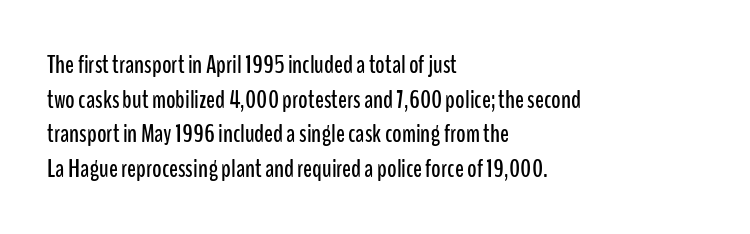
Reading down the block, your eye returns to a fixed left position each line. The line-height multiplier appears to be the usual default. Anything drawn beneath the words? Only blank space. Nope, not italic — everything's standing straight. No extra tracking has been applied to these lines.
